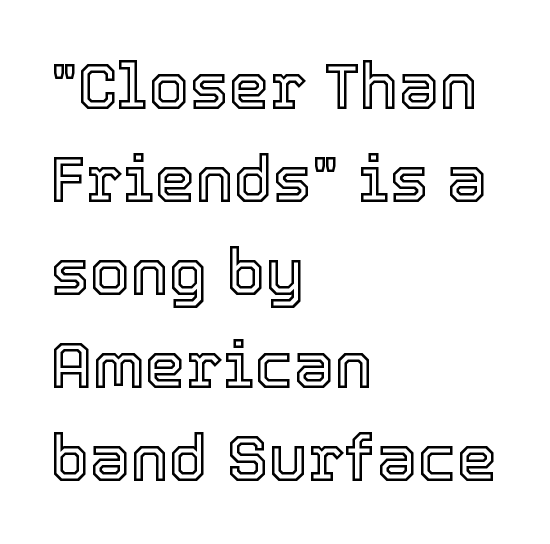
Rule under the text: the space is simply empty. Each letter keeps its own natural width here, so spacing adapts to shape. Summary of vertical rhythm: regular, with standard interline spacing. The lettering stays uniformly vertical, giving the passage a roman look.
